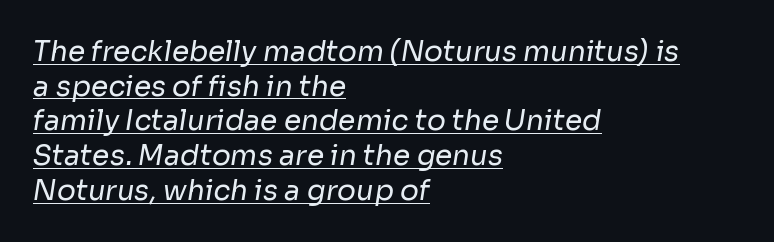
The image shows 28 px regular-weight sans-serif type; set left-aligned, line spacing 1.24x, normal letter spacing, underlined; low stroke contrast and a medium x-height.
